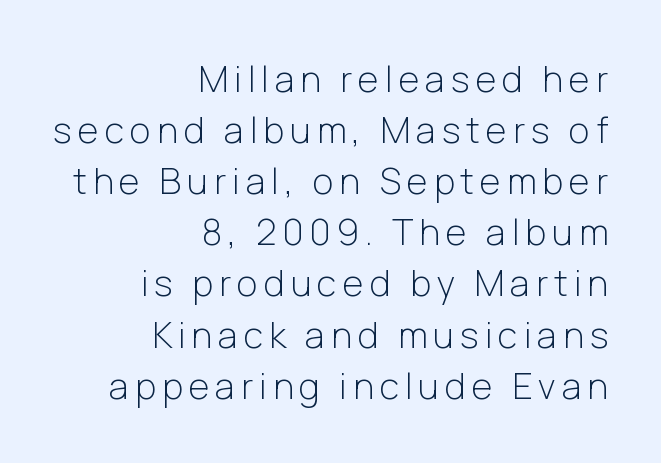
Q: Is the text bold? A: No.
Q: Is the text italic (slanted)? A: No, it is upright.
Q: Is the typeface a serif or a sans-serif typeface? A: Sans-serif.
Q: Is the text underlined? A: No.
Q: How is the paragraph aligned? A: Right-aligned.
Q: Is the spacing between lines tight, normal or loose? A: Normal.
Q: Width (condensed, normal, or wide)? A: Normal.
Q: Stroke contrast? A: Low.
Q: x-height? A: Medium.
Q: Monospaced? A: No.
